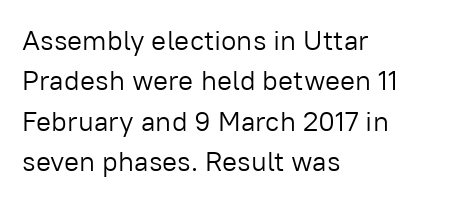
Style check: upright. Font category for this specimen: sans-serif. Regarding leading, the lines here are spaced in the standard way. Stroke thickness stays within the range of a standard reading face or lighter. The lines are quadded left.
